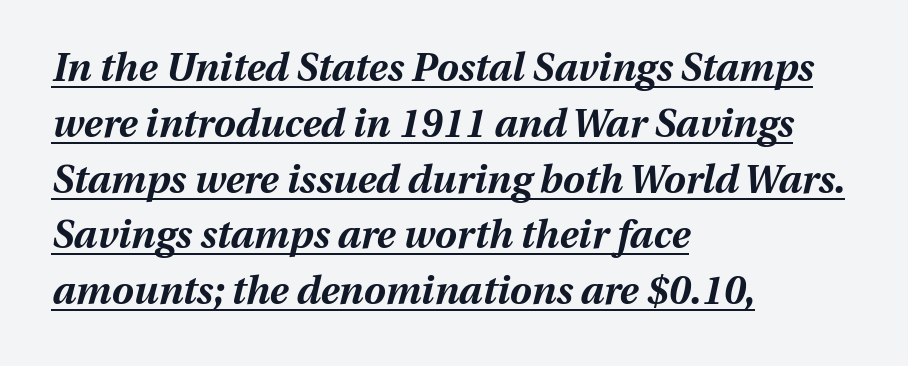
Is there an underline? Yes — a line sits under the letters. This sample has the flowing, uneven cadence of proportional lettering. Leading: standard. The passage shown leans; its letterforms are oblique.
